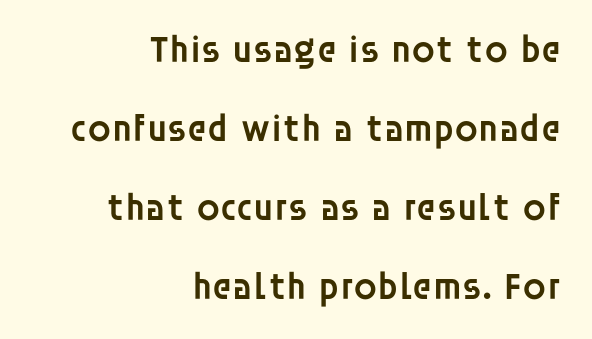
Q: Is the text bold? A: Semi-bold.
Q: Is the text italic (slanted)? A: No, it is upright.
Q: Is the typeface a serif or a sans-serif typeface? A: Sans-serif.
Q: Is the text underlined? A: No.
Q: How is the paragraph aligned? A: Right-aligned.
Q: Is the spacing between letters normal or unusually wide? A: Normal.
Q: Is the spacing between lines tight, normal or loose? A: Loose.
Q: Width (condensed, normal, or wide)? A: Normal.
Q: Stroke contrast? A: Low.
Q: x-height? A: Large.
Q: Monospaced? A: No.
